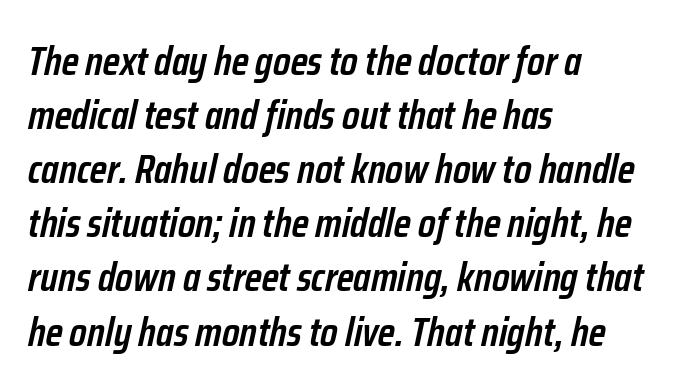
{"italic": "yes", "lean": "right", "slant_degrees": 12, "bold": "semi", "weight": "semibold", "width": "condensed", "stroke_contrast": "low", "x_height": "medium", "monospaced": "no", "underline": "no", "align": "left", "line_spacing": "normal", "line_spacing_ratio": 1.32, "letter_spacing": "normal", "letter_spacing_em": 0.0, "glyph_px": 41}
